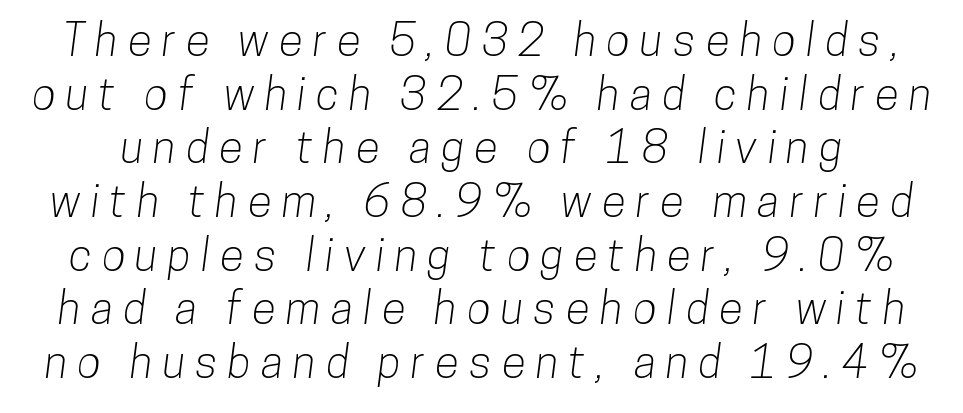
The image shows 44 px condensed sans-serif type; set line spacing 1.22x, unusually wide letter spacing (+0.23 em), not underlined; low stroke contrast and a medium x-height.
